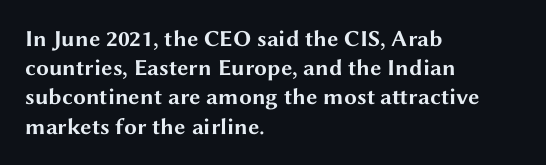
Q: Is the text bold? A: Yes.
Q: Is the text italic (slanted)? A: No, it is upright.
Q: Is the text underlined? A: No.
Q: How is the paragraph aligned? A: Left-aligned.
Q: Is the spacing between letters normal or unusually wide? A: Normal.
Q: Is the spacing between lines tight, normal or loose? A: Normal.
